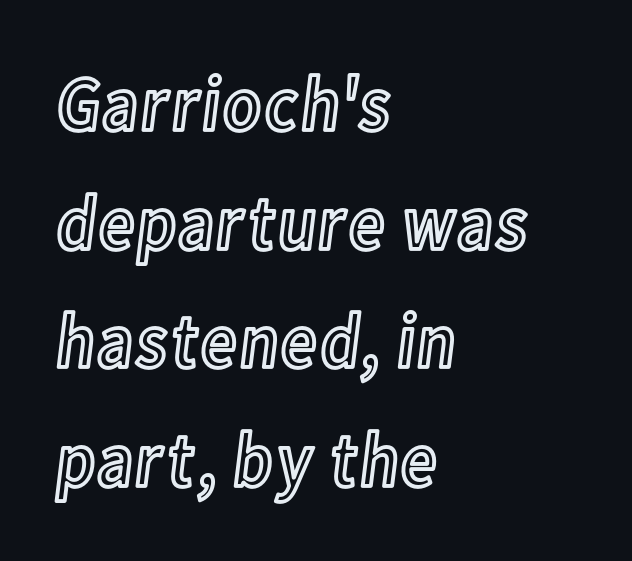
The specimen omits any rule beneath the text block's lines. Does extra space separate the letters? No, they use regular spacing. The passage shown is typed in a proportional face where columns would drift. Leftover space on each line is placed entirely after the last word.
